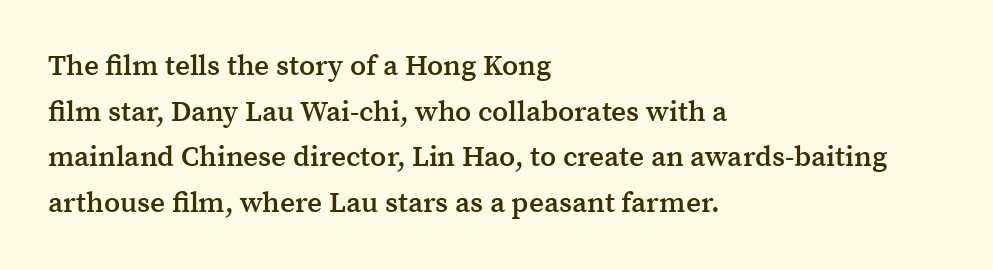
Q: Is the text bold? A: Semi-bold.
Q: Is the text italic (slanted)? A: No, it is upright.
Q: Is the typeface a serif or a sans-serif typeface? A: Serif.
Q: Is the text underlined? A: No.
Q: How is the paragraph aligned? A: Left-aligned.
Q: Is the spacing between letters normal or unusually wide? A: Normal.
Q: Is the spacing between lines tight, normal or loose? A: Normal.
Q: Width (condensed, normal, or wide)? A: Normal.
Q: Stroke contrast? A: Medium.
Q: x-height? A: Medium.
Q: Monospaced? A: No.
